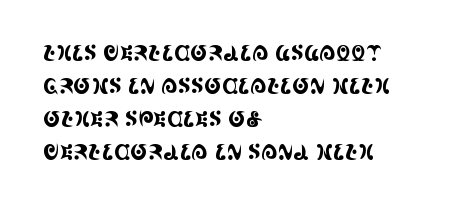
The image shows 21 px text type, upright; set left-aligned, normal line spacing (1.57x), normal letter spacing, not underlined.
